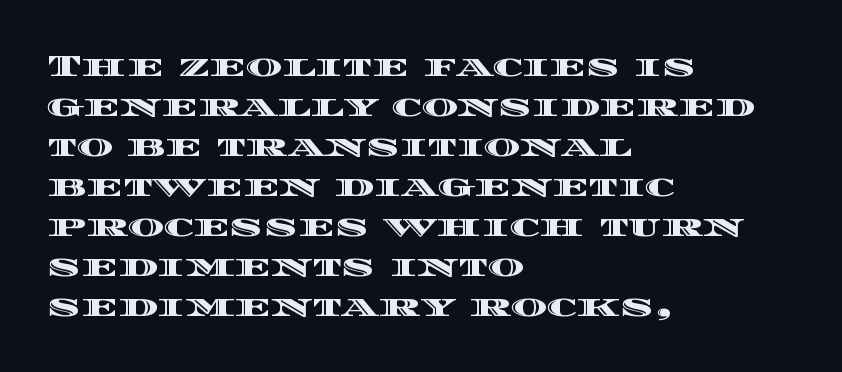
Summary of vertical rhythm: regular, with standard interline spacing. Proportional: the letters do not fall into vertical columns. The letters sit at their default tracking, neither squeezed nor spread. It's the straight-up-and-down kind of type. Teacher's note: observe the even left margin — that is flush-left alignment.
